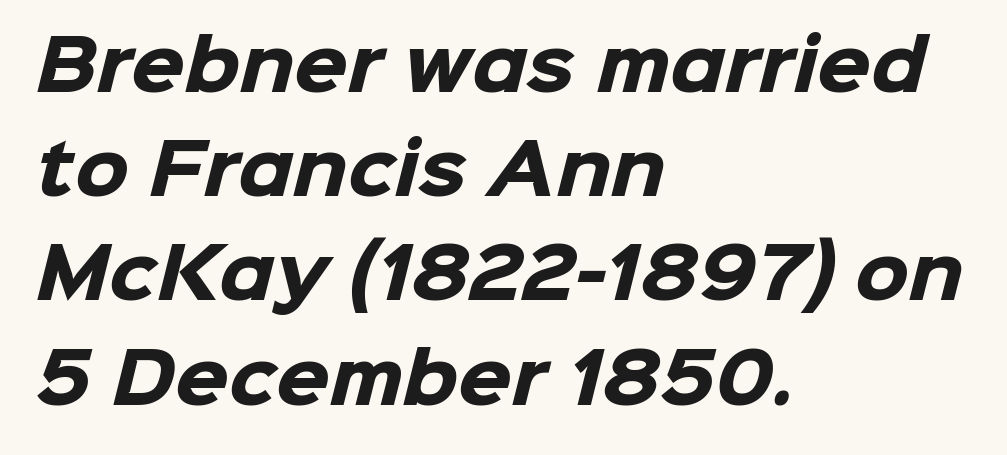
The image shows 69 px heavy sans-serif type; set left-aligned, normal line spacing (1.51x), normal letter spacing, not underlined; low stroke contrast and a medium x-height.
